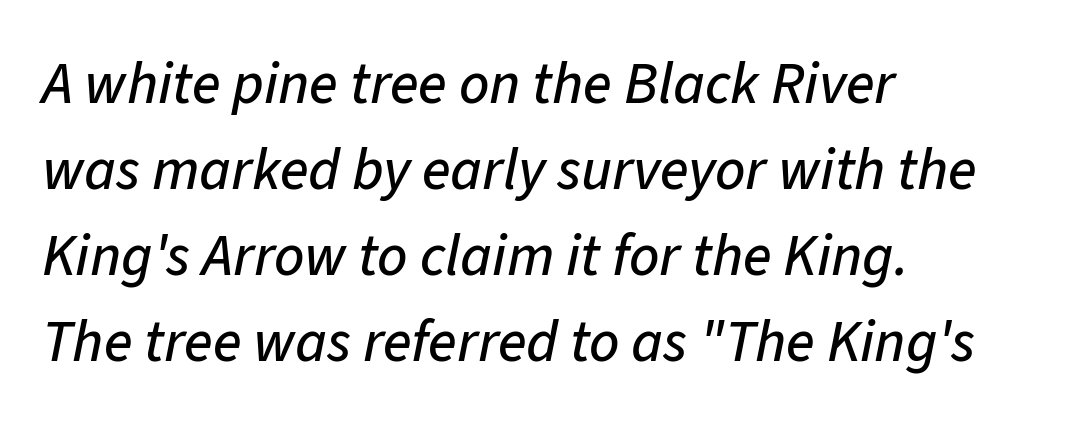
{"italic": "yes", "lean": "right", "slant_degrees": 11, "width": "normal", "stroke_contrast": "low", "x_height": "medium", "monospaced": "no", "underline": "no", "align": "left", "line_spacing": "normal", "line_spacing_ratio": 1.46, "letter_spacing": "normal", "letter_spacing_em": 0.0, "glyph_px": 59}
